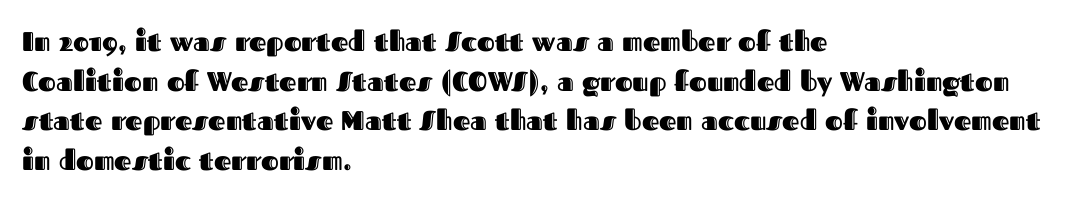
Q: Is the text italic (slanted)? A: No, it is upright.
Q: Is the text underlined? A: No.
Q: How is the paragraph aligned? A: Left-aligned.
Q: Is the spacing between letters normal or unusually wide? A: Normal.
Q: Is the spacing between lines tight, normal or loose? A: Normal.
